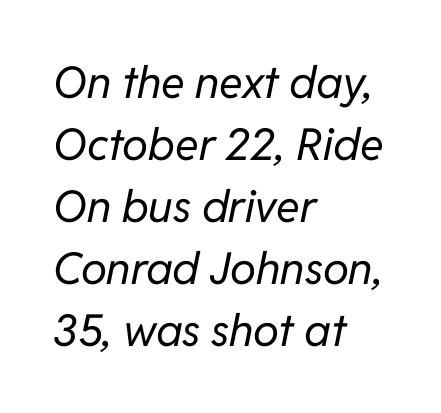
Q: Is the text bold? A: No.
Q: Is the text italic (slanted)? A: Yes, it leans right by about 11 degrees.
Q: Is the text underlined? A: No.
Q: How is the paragraph aligned? A: Left-aligned.
Q: Is the spacing between letters normal or unusually wide? A: Normal.
Q: Is the spacing between lines tight, normal or loose? A: Normal.
Q: Width (condensed, normal, or wide)? A: Normal.
Q: Stroke contrast? A: Low.
Q: x-height? A: Medium.
Q: Monospaced? A: No.
